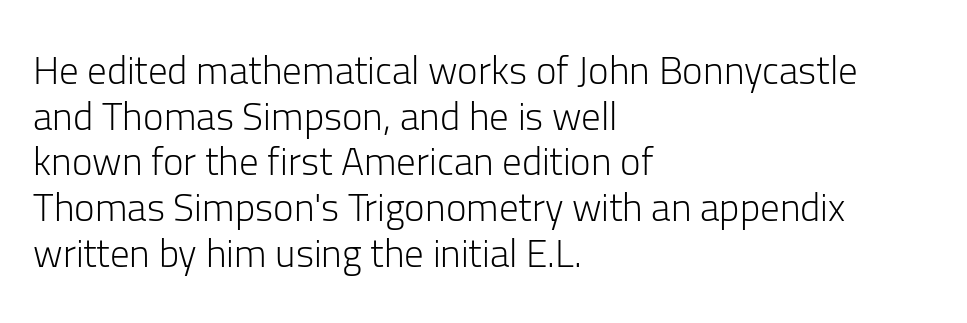
The image shows 39 px light sans-serif type, upright; set left-aligned, line spacing 1.17x, normal letter spacing, not underlined; low stroke contrast and a medium x-height.
